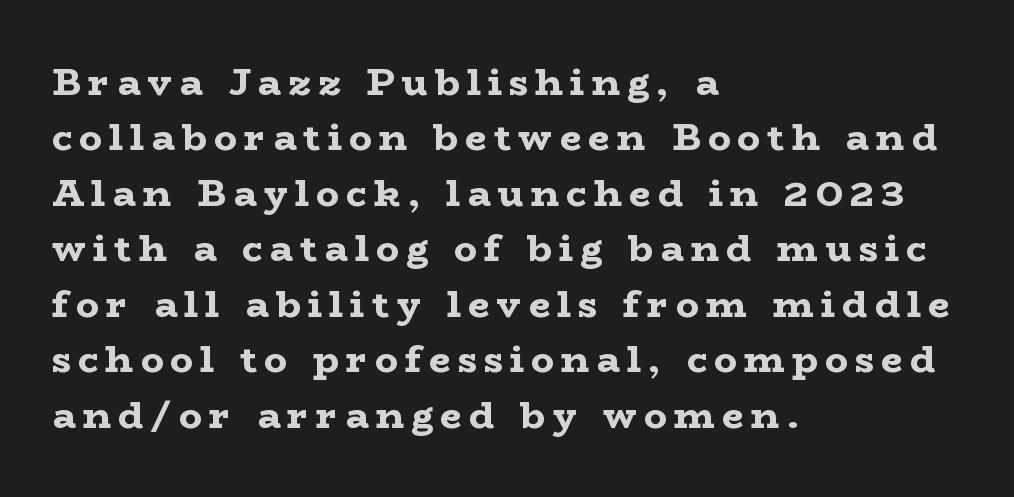
{"serif": "yes", "italic": "no", "bold": "yes", "weight": "bold", "width": "wide", "stroke_contrast": "low", "x_height": "medium", "monospaced": "no", "underline": "no", "align": "left", "line_spacing": "normal", "line_spacing_ratio": 1.46, "glyph_px": 38}
